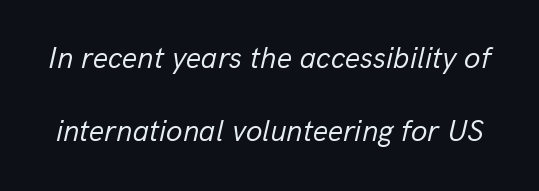
Q: Is the text bold? A: No.
Q: Is the text italic (slanted)? A: Yes, it leans right by about 13 degrees.
Q: Is the text underlined? A: No.
Q: Is the spacing between letters normal or unusually wide? A: Normal.
Q: Is the spacing between lines tight, normal or loose? A: Loose.
Q: Width (condensed, normal, or wide)? A: Normal.
Q: Stroke contrast? A: Low.
Q: x-height? A: Medium.
Q: Monospaced? A: No.
